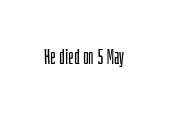
The image shows 20 px text type, upright; set normal letter spacing, not underlined.
